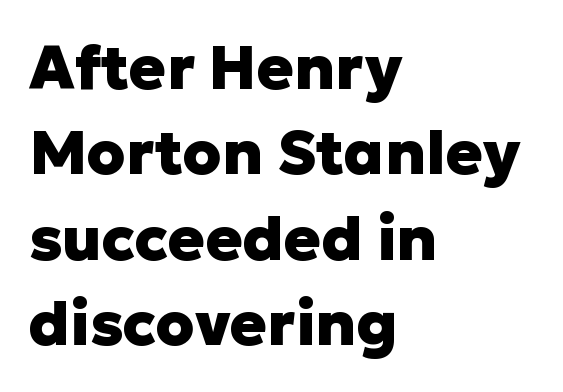
The image shows 61 px heavy sans-serif type, upright; set left-aligned, normal line spacing (1.4x), normal letter spacing, not underlined; low stroke contrast and a medium x-height.
